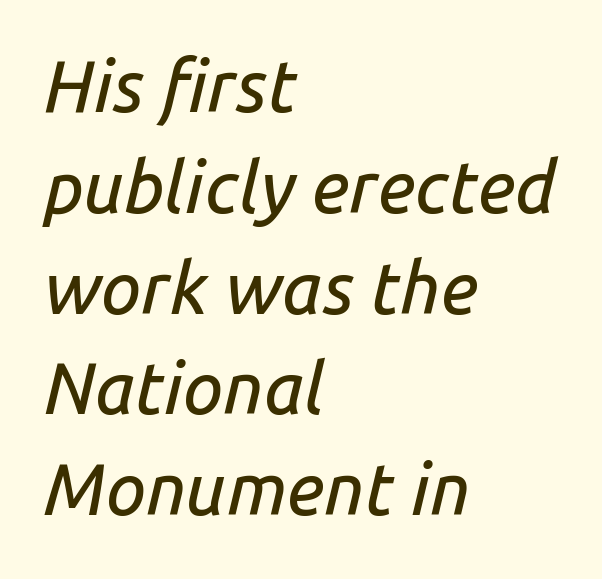
The image shows 72 px text type, italic (leaning right); set left-aligned, normal line spacing (1.4x), normal letter spacing, not underlined; low stroke contrast and a medium x-height.
